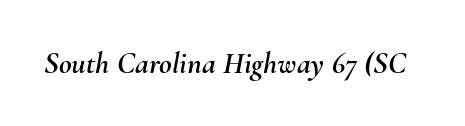
{"italic": "yes", "lean": "right", "slant_degrees": 10, "width": "normal", "stroke_contrast": "medium", "x_height": "small", "monospaced": "no", "underline": "no", "letter_spacing": "normal", "letter_spacing_em": 0.0, "glyph_px": 31}
